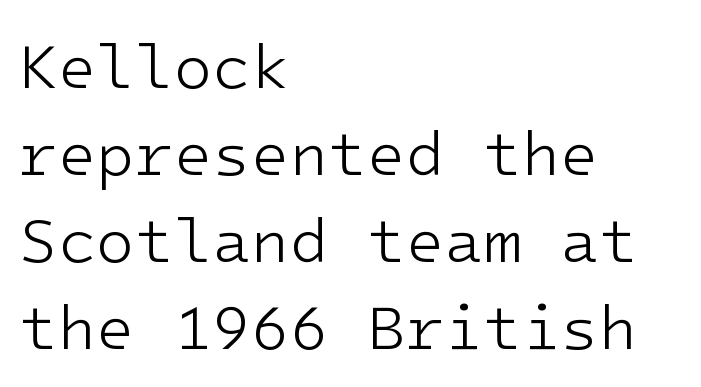
Only glyphs here, with clear space below each row. These lines are composed in type without serifs. Weight: regular or lighter. How would I describe the line gaps? Plain and ordinary. Does the lettering tilt? It doesn't — this is upright.
